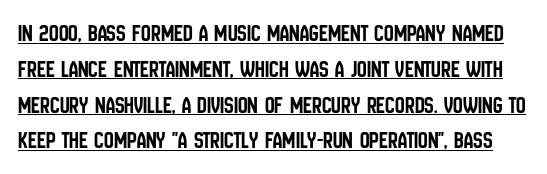
Q: Is the text italic (slanted)? A: No, it is upright.
Q: Is the text underlined? A: Yes.
Q: Is the spacing between letters normal or unusually wide? A: Normal.
Q: Is the spacing between lines tight, normal or loose? A: Normal.
